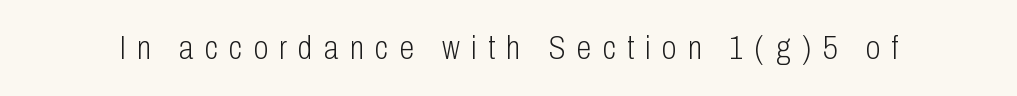
{"serif": "no", "italic": "no", "bold": "no", "weight": "light", "width": "condensed", "stroke_contrast": "low", "x_height": "medium", "monospaced": "no", "underline": "no", "letter_spacing": "wide", "letter_spacing_em": 0.33, "glyph_px": 34}
